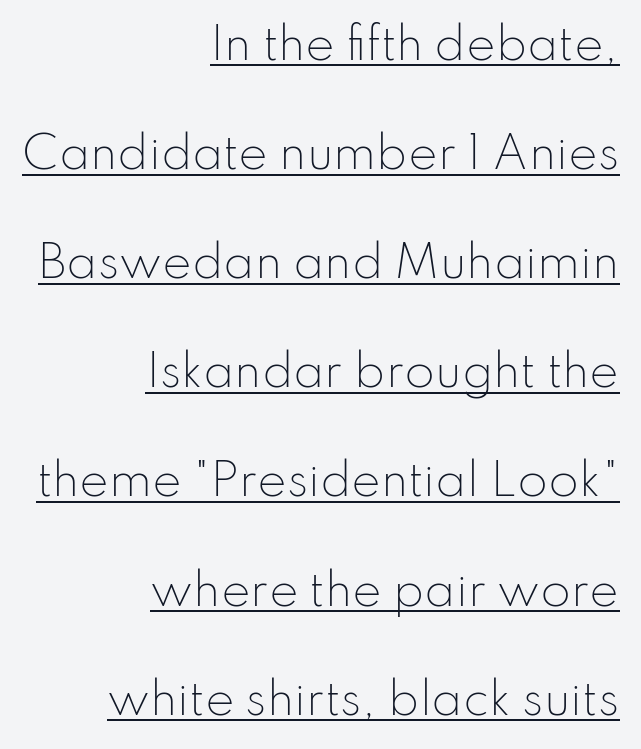
In terms of letterspacing, this is plain default setting. These lines stand farther apart than default settings would place them. The font's upright variant was chosen for this text. You could not count columns in this text — the font is proportionally spaced. A light-to-regular cut is what we see here. Like a heading marked for emphasis, these lines bear an underscore.
